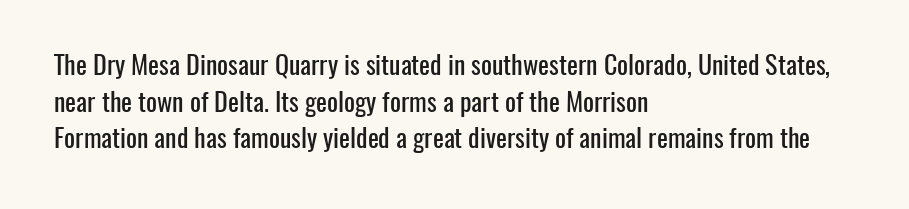
{"italic": "no", "underline": "no", "align": "left", "line_spacing": "normal", "line_spacing_ratio": 1.41, "letter_spacing": "normal", "letter_spacing_em": 0.0, "glyph_px": 26}
